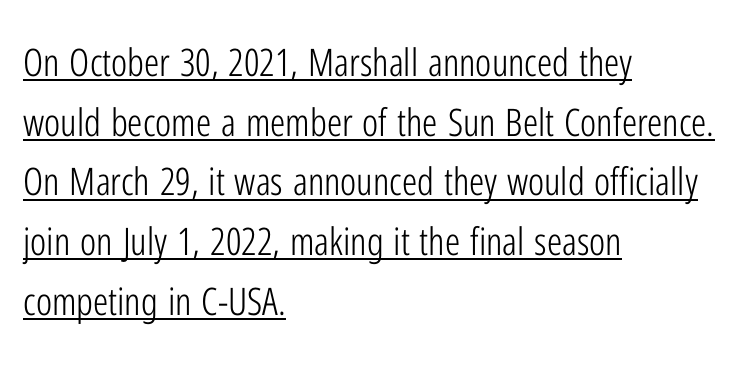
Q: Is the text bold? A: No.
Q: Is the text italic (slanted)? A: No, it is upright.
Q: Is the typeface a serif or a sans-serif typeface? A: Sans-serif.
Q: Is the text underlined? A: Yes.
Q: How is the paragraph aligned? A: Left-aligned.
Q: Is the spacing between letters normal or unusually wide? A: Normal.
Q: Is the spacing between lines tight, normal or loose? A: Normal.
Q: Width (condensed, normal, or wide)? A: Condensed.
Q: Stroke contrast? A: Low.
Q: x-height? A: Medium.
Q: Monospaced? A: No.
